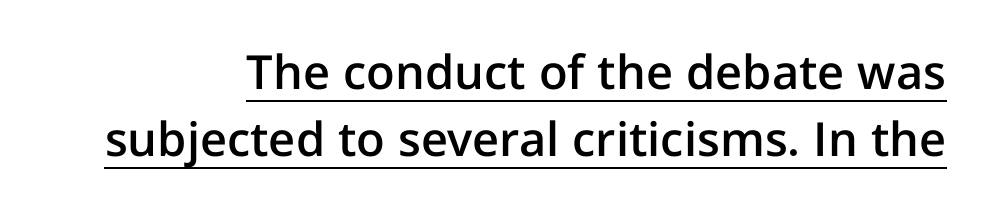
The image shows 47 px semibold sans-serif type, upright; set normal line spacing (1.42x), normal letter spacing, underlined; low stroke contrast and a medium x-height.
